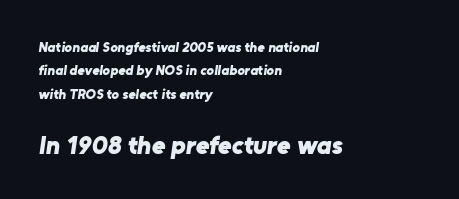
The image shows 26 px bold type; set left-aligned, normal line spacing (1.67x), normal letter spacing, not underlined; the second (bottom) block is 1.86x larger.
